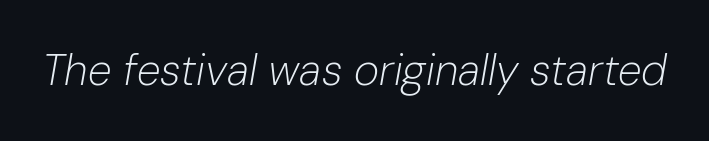
The image shows 43 px light type, italic (leaning right); set normal letter spacing, not underlined; low stroke contrast and a medium x-height.
